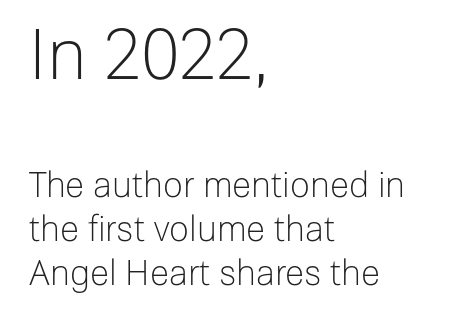
Q: Is the text bold? A: No.
Q: Is the text italic (slanted)? A: No, it is upright.
Q: Is the typeface a serif or a sans-serif typeface? A: Sans-serif.
Q: Is the text underlined? A: No.
Q: How is the paragraph aligned? A: Left-aligned.
Q: Is the spacing between letters normal or unusually wide? A: Normal.
Q: Is the spacing between lines tight, normal or loose? A: Normal.
Q: Which block of text is set in a larger size, the first (top) or the second (bottom)? A: The first (top) one.
Q: Width (condensed, normal, or wide)? A: Normal.
Q: Stroke contrast? A: Low.
Q: x-height? A: Medium.
Q: Monospaced? A: No.
